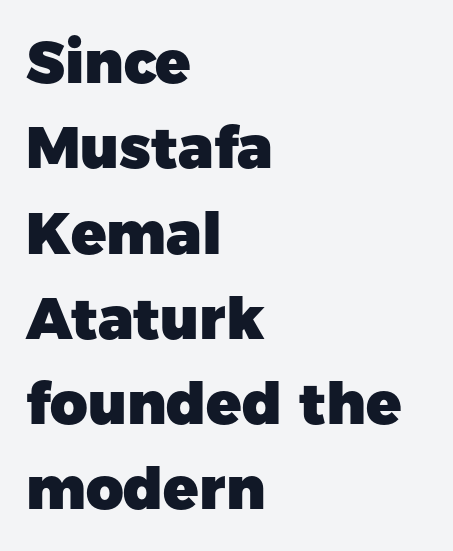
Q: Is the text bold? A: Yes.
Q: Is the text italic (slanted)? A: No, it is upright.
Q: Is the typeface a serif or a sans-serif typeface? A: Sans-serif.
Q: Is the text underlined? A: No.
Q: How is the paragraph aligned? A: Left-aligned.
Q: Is the spacing between letters normal or unusually wide? A: Normal.
Q: Is the spacing between lines tight, normal or loose? A: Normal.
Q: Width (condensed, normal, or wide)? A: Normal.
Q: Stroke contrast? A: Low.
Q: x-height? A: Medium.
Q: Monospaced? A: No.
